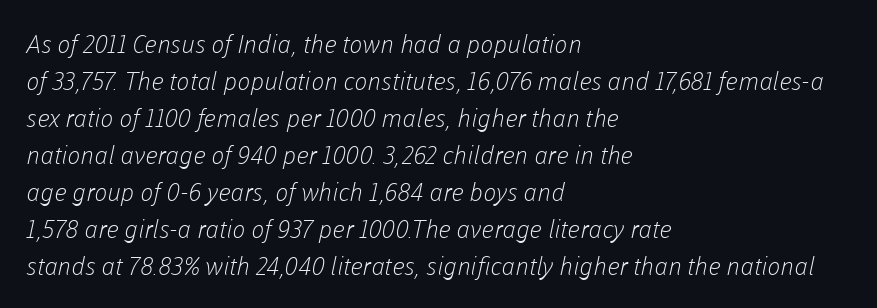
{"bold": "no", "underline": "no", "align": "left", "line_spacing": "normal", "line_spacing_ratio": 1.48, "letter_spacing": "normal", "letter_spacing_em": 0.0, "glyph_px": 25}
